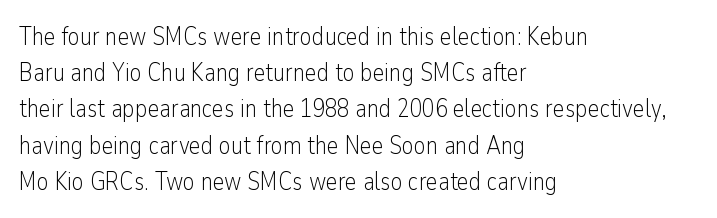
Q: Is the text bold? A: No.
Q: Is the text italic (slanted)? A: No, it is upright.
Q: Is the text underlined? A: No.
Q: How is the paragraph aligned? A: Left-aligned.
Q: Is the spacing between letters normal or unusually wide? A: Normal.
Q: Is the spacing between lines tight, normal or loose? A: Normal.
